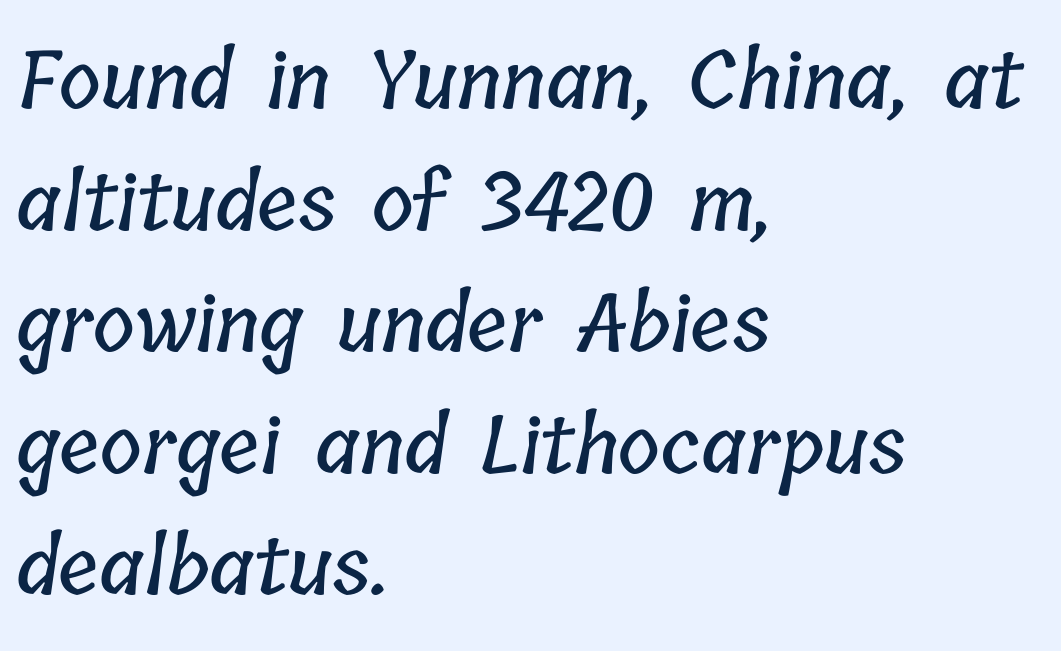
Q: Is the text underlined? A: No.
Q: How is the paragraph aligned? A: Left-aligned.
Q: Is the spacing between letters normal or unusually wide? A: Normal.
Q: Is the spacing between lines tight, normal or loose? A: Normal.
Q: Width (condensed, normal, or wide)? A: Condensed.
Q: Stroke contrast? A: Low.
Q: x-height? A: Medium.
Q: Monospaced? A: No.
